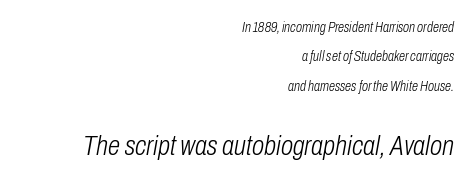
These lines were composed using italics. Compared with a flush-left layout, this one pins lines to the opposite, right side. Glyph-to-glyph distance matches everyday printed text. Bare-footed words on every line. A light-to-regular cut is what we see here.
